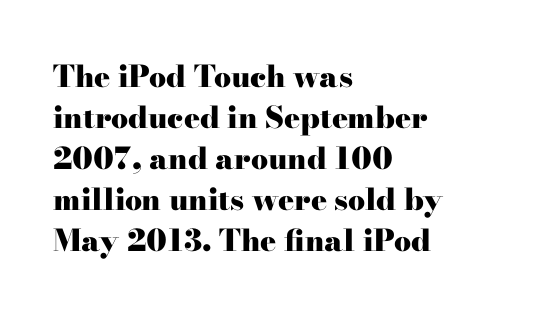
{"serif": "yes", "italic": "no", "bold": "yes", "weight": "heavy", "width": "wide", "stroke_contrast": "high", "x_height": "small", "monospaced": "no", "underline": "no", "align": "left", "line_spacing": "normal", "line_spacing_ratio": 1.37, "letter_spacing": "normal", "letter_spacing_em": 0.0, "glyph_px": 30}
